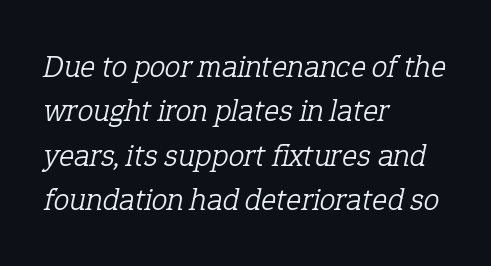
Q: Is the text bold? A: No.
Q: Is the text italic (slanted)? A: Yes, it leans right by about 12 degrees.
Q: Is the typeface a serif or a sans-serif typeface? A: Serif.
Q: Is the text underlined? A: No.
Q: How is the paragraph aligned? A: Left-aligned.
Q: Is the spacing between letters normal or unusually wide? A: Normal.
Q: Is the spacing between lines tight, normal or loose? A: Normal.
Q: Width (condensed, normal, or wide)? A: Normal.
Q: Stroke contrast? A: Low.
Q: x-height? A: Medium.
Q: Monospaced? A: No.
